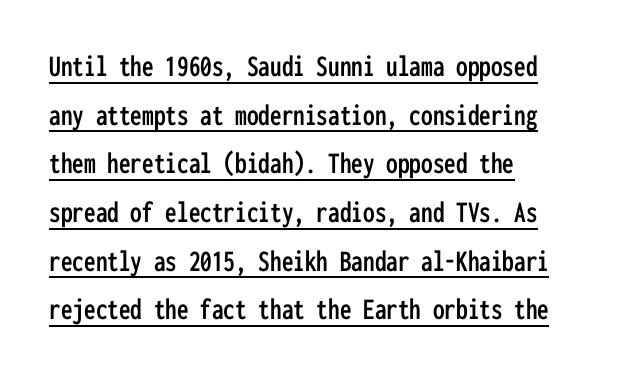
{"serif": "no", "italic": "no", "width": "condensed", "stroke_contrast": "low", "x_height": "medium", "monospaced": "yes", "underline": "yes", "align": "left", "line_spacing": "normal", "line_spacing_ratio": 1.57, "letter_spacing": "normal", "letter_spacing_em": 0.0, "glyph_px": 31}
